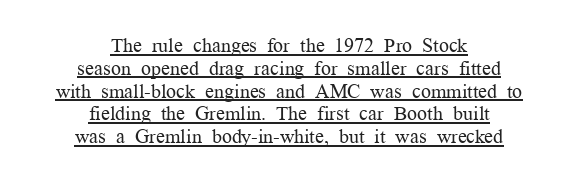
Q: Is the text bold? A: No.
Q: Is the text italic (slanted)? A: No, it is upright.
Q: Is the text underlined? A: Yes.
Q: How is the paragraph aligned? A: Centered.
Q: Is the spacing between letters normal or unusually wide? A: Normal.
Q: Is the spacing between lines tight, normal or loose? A: Tight.
